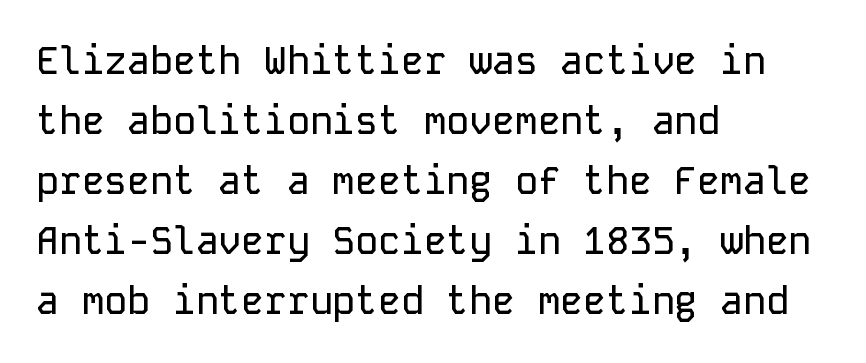
The space between consecutive lines is moderate. Unlike a traditional serif, this face leaves its strokes unadorned. Is the block centered? No — it sits flush against the left margin. A typesetter would call this monospace, since all characters share one set width.
